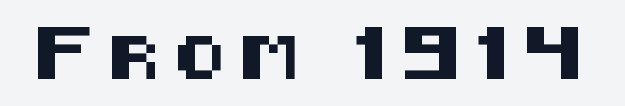
No italicization has been applied; the sample stays upright. The letters are spread apart with noticeably loose tracking. Anything drawn beneath the words? Only blank space. Are there feet on the stems? There aren't — it's a sans.
